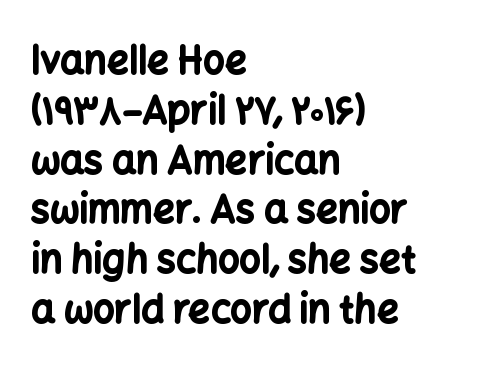
{"serif": "no", "italic": "no", "bold": "yes", "weight": "bold", "width": "normal", "stroke_contrast": "low", "x_height": "medium", "monospaced": "no", "underline": "no", "align": "left", "line_spacing": "normal", "line_spacing_ratio": 1.31, "letter_spacing": "normal", "letter_spacing_em": 0.0, "glyph_px": 38}
